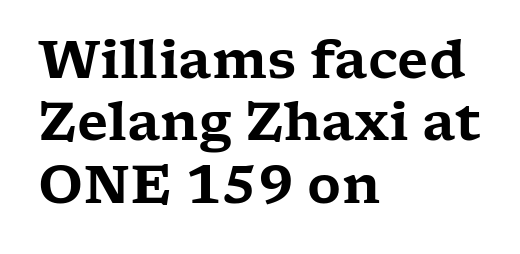
Q: Is the text italic (slanted)? A: No, it is upright.
Q: Is the typeface a serif or a sans-serif typeface? A: Serif.
Q: Is the text underlined? A: No.
Q: How is the paragraph aligned? A: Left-aligned.
Q: Is the spacing between letters normal or unusually wide? A: Normal.
Q: Width (condensed, normal, or wide)? A: Wide.
Q: Stroke contrast? A: Low.
Q: x-height? A: Medium.
Q: Monospaced? A: No.
